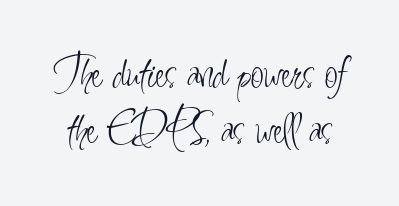
{"serif": "no", "bold": "no", "weight": "light", "width": "condensed", "stroke_contrast": "low", "x_height": "small", "monospaced": "no", "underline": "no", "line_spacing_ratio": 1.16, "letter_spacing": "normal", "letter_spacing_em": 0.0, "glyph_px": 48}
